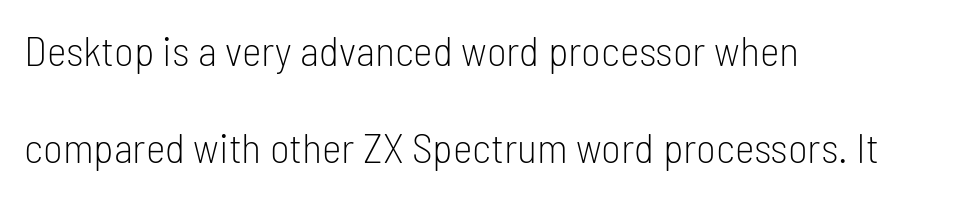
Here the designer chose a conventional face with non-uniform glyph widths. Reading down the block, your eye returns to a fixed left position each line. Caption: standard tracking, unaltered. The designer went with a sans here, leaving each stem footless. Successive baselines arrive slowly, with a big drop between each. No italicization has been applied; the sample stays upright.
